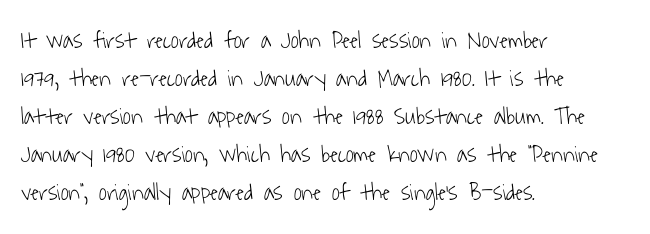
The image shows 24 px text type; set left-aligned, normal line spacing (1.58x), normal letter spacing, not underlined.
